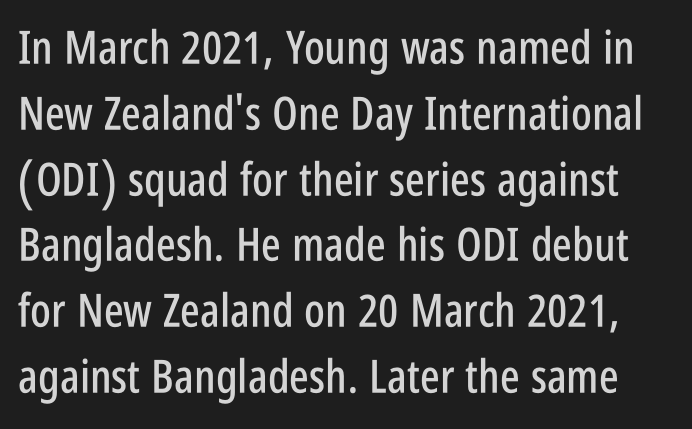
The image shows 46 px condensed sans-serif type, upright; set normal line spacing (1.43x), normal letter spacing, not underlined; low stroke contrast and a large x-height.
